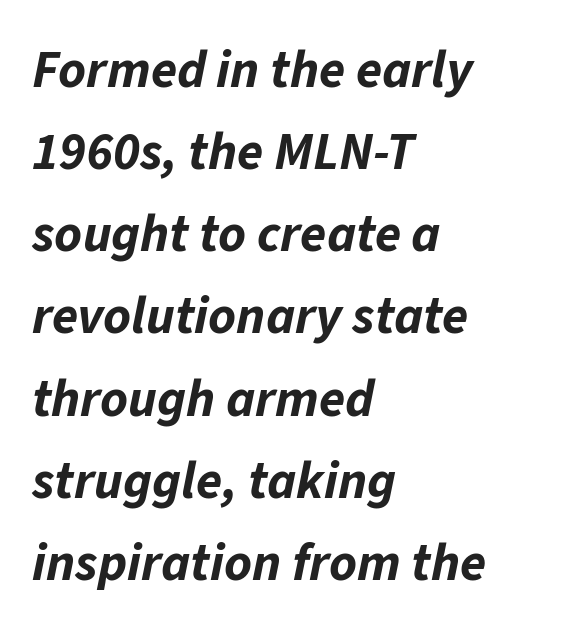
Chunky letters — that's bold for sure. The letters advance in unequal steps, a hallmark of proportional type. The rendering anchors every line to the left-hand side. Line spacing here is normal. The area under the type is left untouched.
